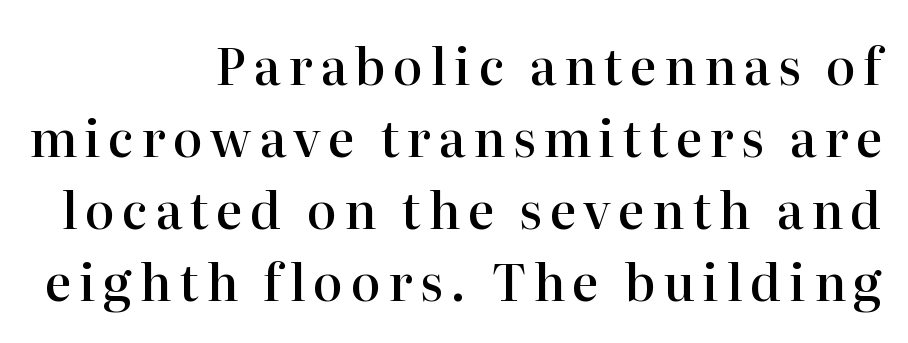
{"serif": "yes", "italic": "no", "bold": "semi", "weight": "semibold", "width": "normal", "stroke_contrast": "high", "x_height": "medium", "monospaced": "no", "underline": "no", "align": "right", "line_spacing": "normal", "line_spacing_ratio": 1.44, "glyph_px": 50}
